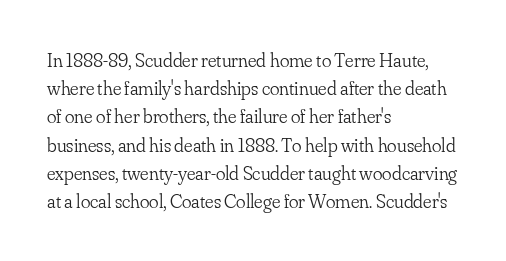
Q: Is the text bold? A: No.
Q: Is the text italic (slanted)? A: No, it is upright.
Q: Is the text underlined? A: No.
Q: How is the paragraph aligned? A: Left-aligned.
Q: Is the spacing between letters normal or unusually wide? A: Normal.
Q: Is the spacing between lines tight, normal or loose? A: Normal.
